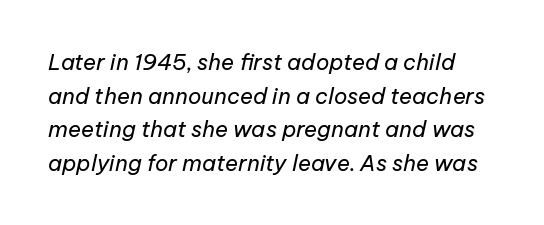
Q: Is the text bold? A: No.
Q: Is the text italic (slanted)? A: Yes, it leans right by about 12 degrees.
Q: Is the text underlined? A: No.
Q: Is the spacing between letters normal or unusually wide? A: Normal.
Q: Is the spacing between lines tight, normal or loose? A: Normal.
